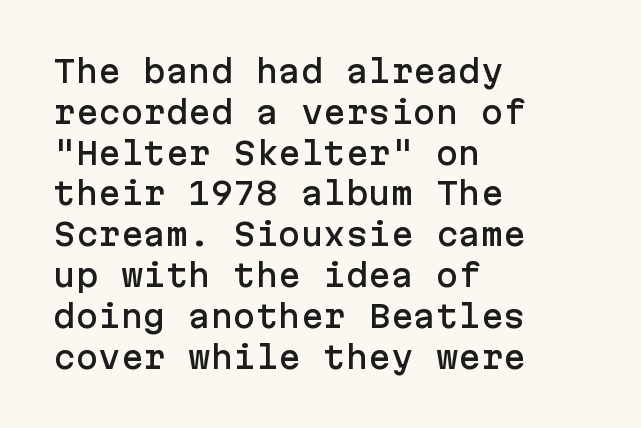
{"serif": "no", "italic": "no", "width": "normal", "stroke_contrast": "low", "x_height": "medium", "underline": "no", "align": "left", "line_spacing": "normal", "line_spacing_ratio": 1.36, "letter_spacing": "normal", "letter_spacing_em": 0.0, "glyph_px": 30}
